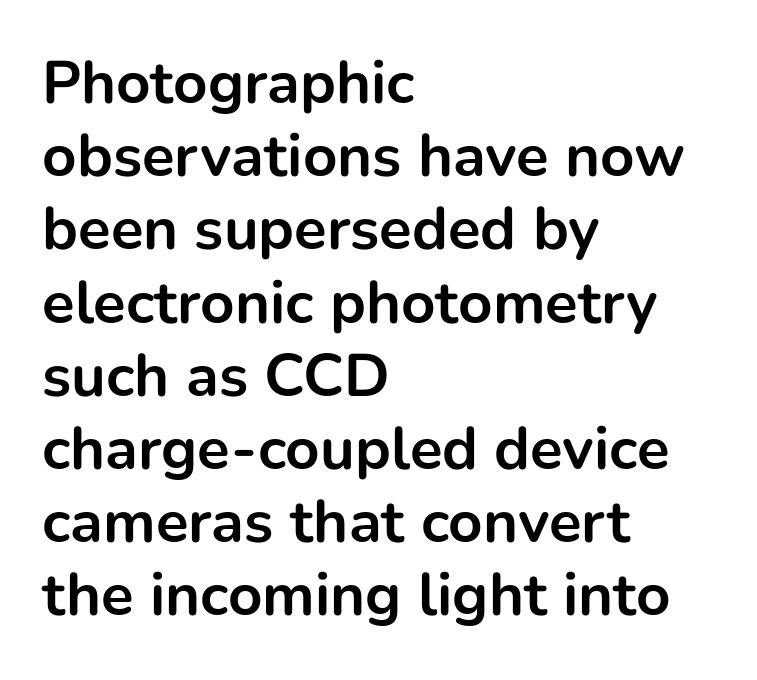
The image shows 60 px bold sans-serif type, upright; set left-aligned, line spacing 1.22x, normal letter spacing, not underlined; low stroke contrast and a medium x-height.
